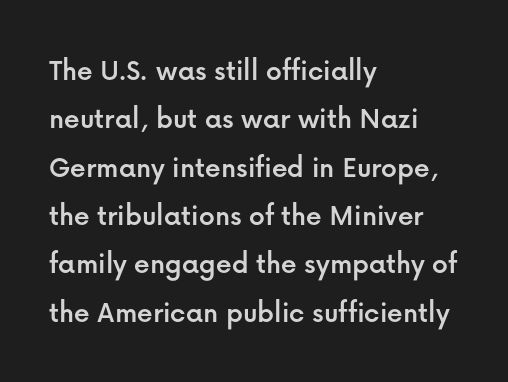
{"serif": "no", "italic": "no", "width": "normal", "stroke_contrast": "low", "x_height": "medium", "monospaced": "no", "underline": "no", "align": "left", "line_spacing": "normal", "line_spacing_ratio": 1.56, "letter_spacing": "normal", "letter_spacing_em": 0.0, "glyph_px": 31}
